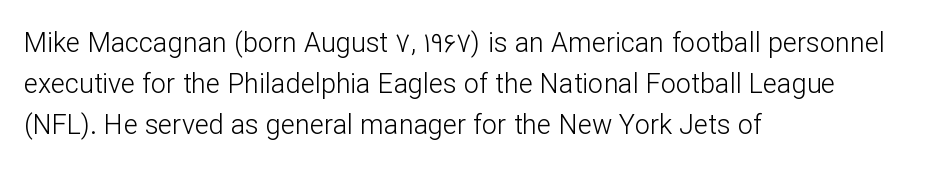
Q: Is the text bold? A: No.
Q: Is the text italic (slanted)? A: No, it is upright.
Q: Is the text underlined? A: No.
Q: How is the paragraph aligned? A: Left-aligned.
Q: Is the spacing between letters normal or unusually wide? A: Normal.
Q: Is the spacing between lines tight, normal or loose? A: Normal.
